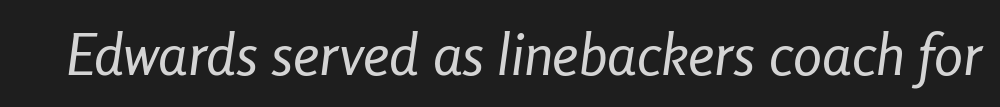
Q: Is the text bold? A: No.
Q: Is the text italic (slanted)? A: Yes, it leans right by about 8 degrees.
Q: Is the text underlined? A: No.
Q: Is the spacing between letters normal or unusually wide? A: Normal.
Q: Width (condensed, normal, or wide)? A: Condensed.
Q: Stroke contrast? A: Low.
Q: x-height? A: Medium.
Q: Monospaced? A: No.
